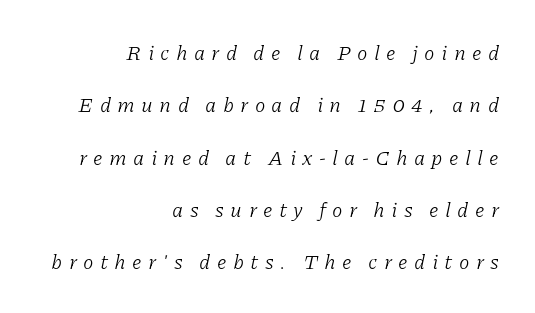
Beneath every word, the page is bare. This rendering widens character spacing well past its baseline value. Regarding leading, the lines here are spaced well apart. Stems and bowls with no extra thickness — not bold.
